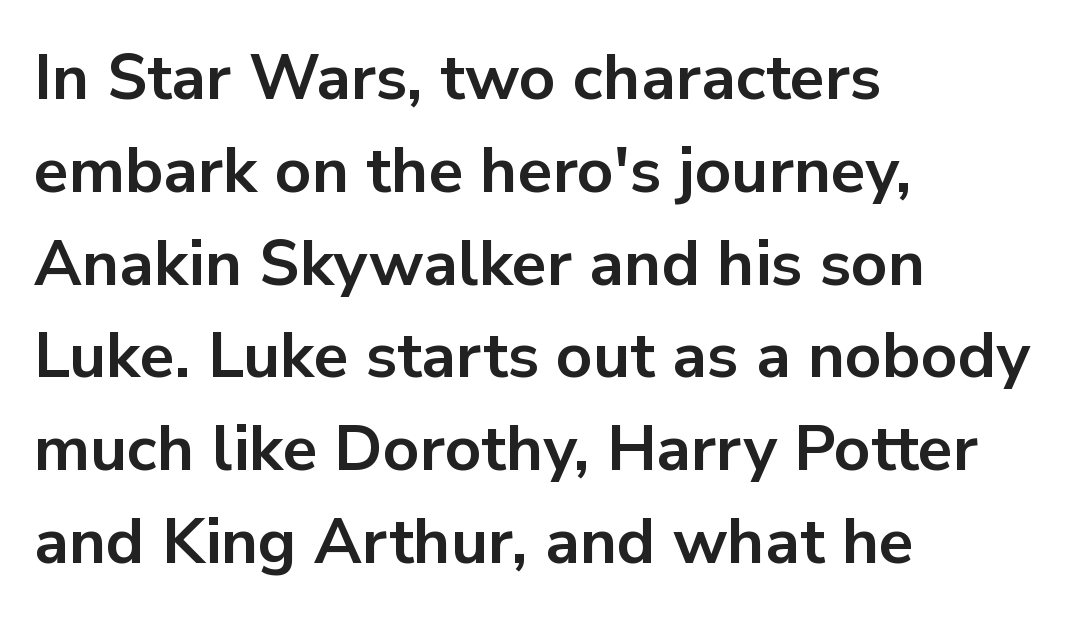
Q: Is the text bold? A: Yes.
Q: Is the text italic (slanted)? A: No, it is upright.
Q: Is the typeface a serif or a sans-serif typeface? A: Sans-serif.
Q: Is the text underlined? A: No.
Q: How is the paragraph aligned? A: Left-aligned.
Q: Is the spacing between letters normal or unusually wide? A: Normal.
Q: Is the spacing between lines tight, normal or loose? A: Normal.
Q: Width (condensed, normal, or wide)? A: Normal.
Q: Stroke contrast? A: Low.
Q: x-height? A: Medium.
Q: Monospaced? A: No.
